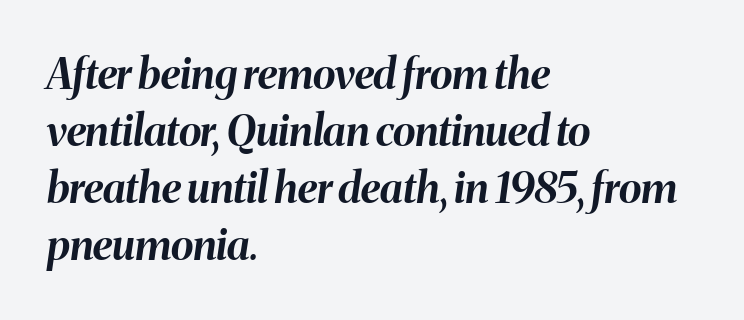
Q: Is the text bold? A: Yes.
Q: Is the text italic (slanted)? A: Yes, it leans right by about 8 degrees.
Q: Is the text underlined? A: No.
Q: How is the paragraph aligned? A: Left-aligned.
Q: Is the spacing between letters normal or unusually wide? A: Normal.
Q: Is the spacing between lines tight, normal or loose? A: Normal.
Q: Width (condensed, normal, or wide)? A: Normal.
Q: Stroke contrast? A: Medium.
Q: x-height? A: Medium.
Q: Monospaced? A: No.
